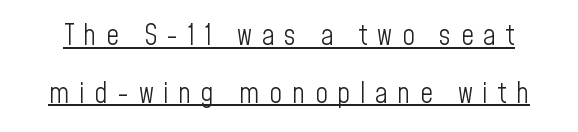
You could not count columns in this text — the font is proportionally spaced. The passage shown has open, widely tracked lettering throughout. Counters stay open thanks to moderate or lighter strokes. Ordinary non-slanted type is in use. A rule runs beneath these lines of type.
